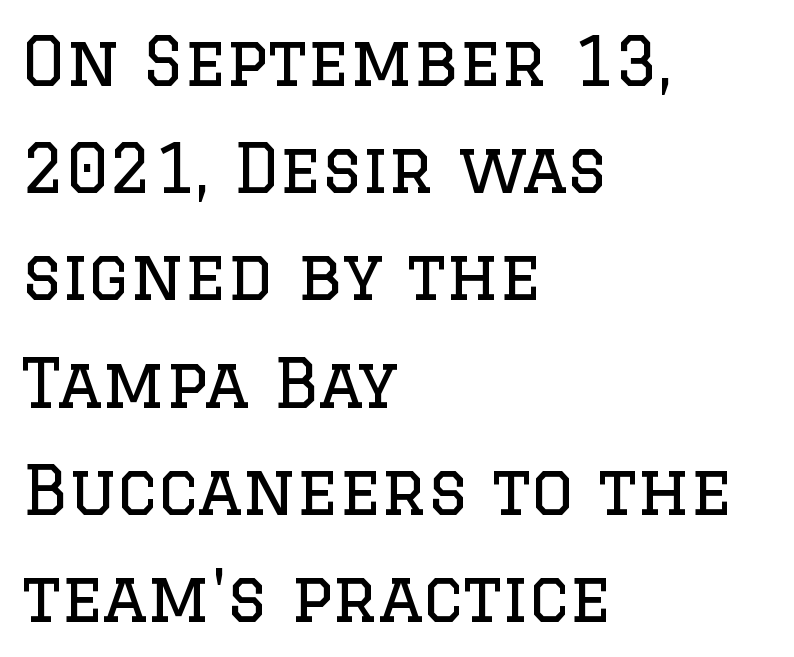
{"serif": "yes", "italic": "no", "bold": "no", "weight": "regular", "width": "normal", "stroke_contrast": "low", "x_height": "large", "monospaced": "no", "underline": "no", "align": "left", "line_spacing": "normal", "line_spacing_ratio": 1.6, "letter_spacing": "normal", "letter_spacing_em": 0.0, "glyph_px": 67}
